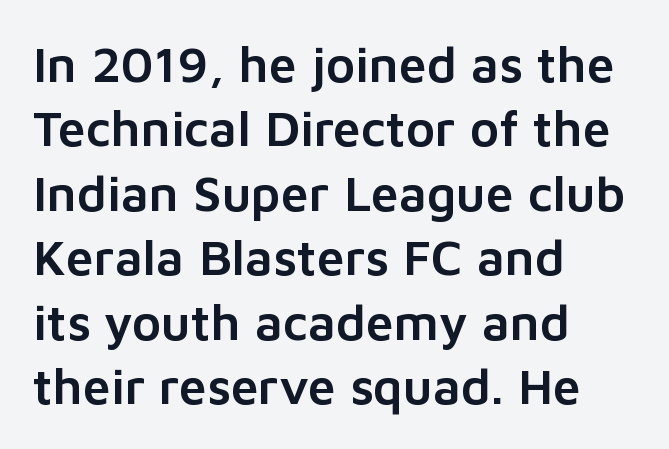
{"serif": "no", "italic": "no", "width": "normal", "stroke_contrast": "low", "x_height": "medium", "monospaced": "no", "underline": "no", "align": "left", "line_spacing": "normal", "line_spacing_ratio": 1.29, "letter_spacing": "normal", "letter_spacing_em": 0.0, "glyph_px": 50}
